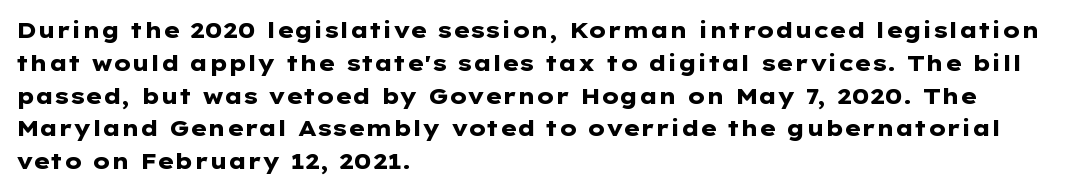
Q: Is the text bold? A: Yes.
Q: Is the text italic (slanted)? A: No, it is upright.
Q: Is the text underlined? A: No.
Q: How is the paragraph aligned? A: Left-aligned.
Q: Is the spacing between letters normal or unusually wide? A: Normal.
Q: Is the spacing between lines tight, normal or loose? A: Normal.
